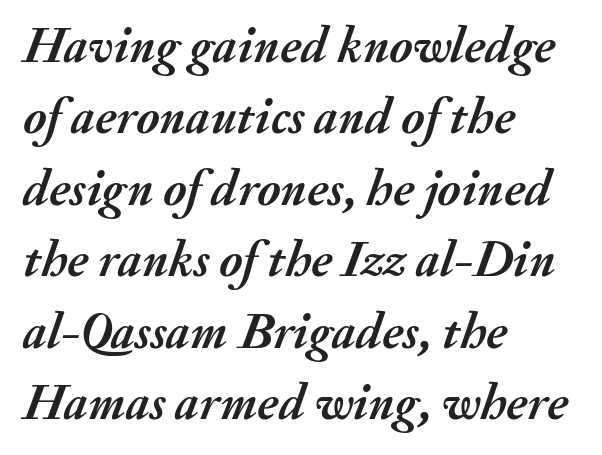
Q: Is the text bold? A: Yes.
Q: Is the text italic (slanted)? A: Yes, it leans right by about 20 degrees.
Q: Is the text underlined? A: No.
Q: How is the paragraph aligned? A: Left-aligned.
Q: Is the spacing between letters normal or unusually wide? A: Normal.
Q: Is the spacing between lines tight, normal or loose? A: Normal.
Q: Width (condensed, normal, or wide)? A: Normal.
Q: Stroke contrast? A: Medium.
Q: x-height? A: Small.
Q: Monospaced? A: No.
